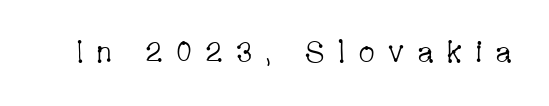
The face used here is rendered with a markedly widened letterfit. Looks like regular typesetting: each glyph gets only the width it needs. The type sits square on the baseline with zero lean. Weight: not bold — regular or lighter.
